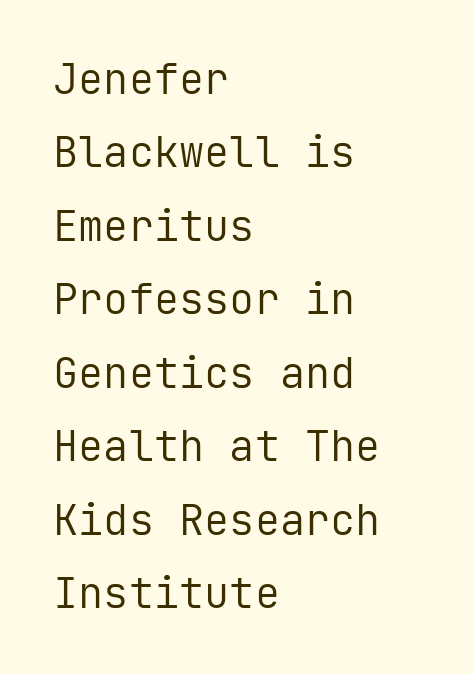
Observe the absence of serifs on each vertical stroke in this sample. Fixed-width glyphs throughout — classic coding-font behaviour. The type is set solid horizontally, with unmodified tracking. The passage shown is not underscored anywhere.
